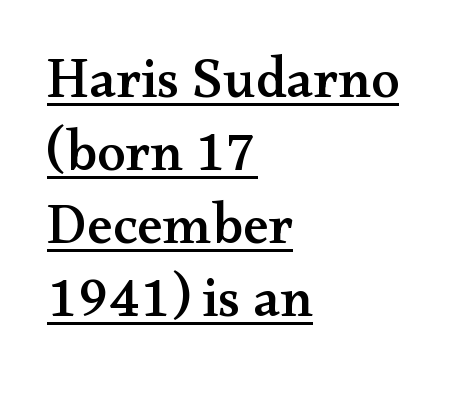
Italic: no, the glyphs are upright roman. The lettering is marked with a stroke running underneath it. Unlike a clean sans, this face finishes its strokes with serifs. Varying glyph widths throughout — classic text-font behaviour.
